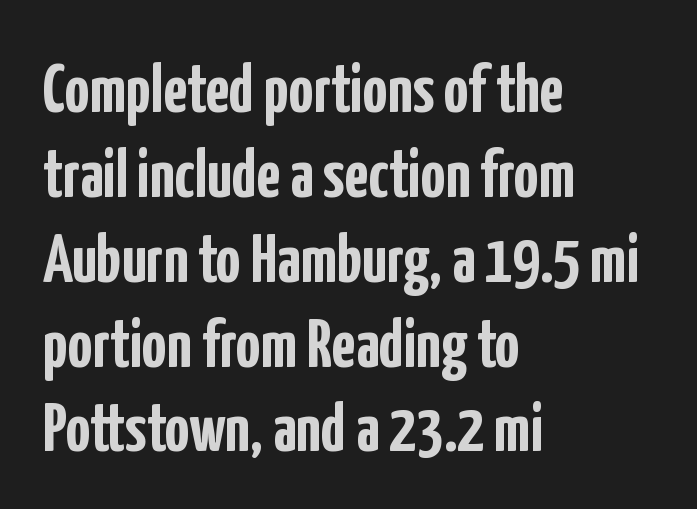
Q: Is the text bold? A: Yes.
Q: Is the text italic (slanted)? A: No, it is upright.
Q: Is the typeface a serif or a sans-serif typeface? A: Sans-serif.
Q: Is the text underlined? A: No.
Q: How is the paragraph aligned? A: Left-aligned.
Q: Is the spacing between letters normal or unusually wide? A: Normal.
Q: Width (condensed, normal, or wide)? A: Condensed.
Q: Stroke contrast? A: Low.
Q: x-height? A: Medium.
Q: Monospaced? A: No.
